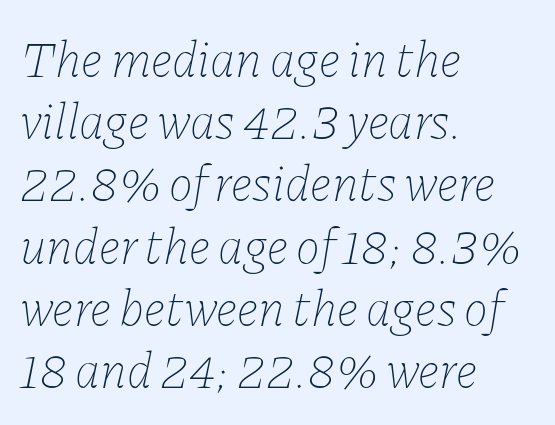
{"italic": "yes", "lean": "right", "slant_degrees": 11, "bold": "no", "weight": "thin", "width": "normal", "stroke_contrast": "low", "x_height": "medium", "monospaced": "no", "underline": "no", "align": "left", "line_spacing_ratio": 1.22, "letter_spacing": "normal", "letter_spacing_em": 0.0, "glyph_px": 51}
